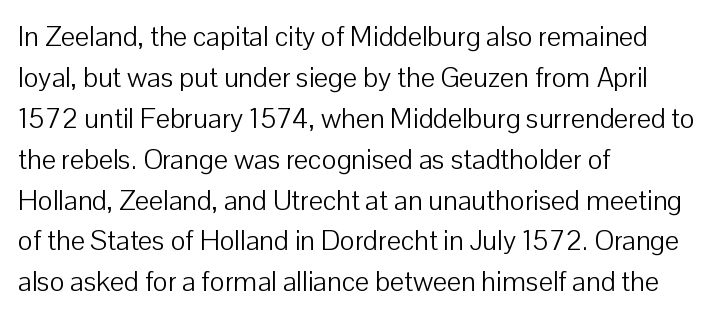
Words appear dense and cohesive because spacing is normal. Line beginnings align vertically; line endings do not. Baseline-to-baseline distance is the conventional proportion of letter height. Stroke thickness stays within the range of a standard reading face or lighter. The glyphs in this specimen are sans serif. The space beneath each line is pristine and unruled.
